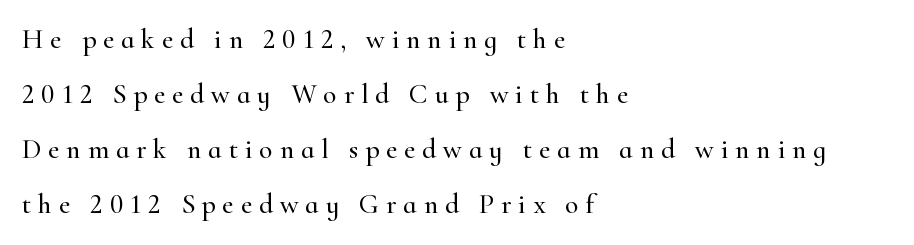
Q: Is the text italic (slanted)? A: No, it is upright.
Q: Is the typeface a serif or a sans-serif typeface? A: Serif.
Q: Is the text underlined? A: No.
Q: How is the paragraph aligned? A: Left-aligned.
Q: Is the spacing between letters normal or unusually wide? A: Unusually wide.
Q: Is the spacing between lines tight, normal or loose? A: Loose.
Q: Width (condensed, normal, or wide)? A: Normal.
Q: Stroke contrast? A: High.
Q: x-height? A: Small.
Q: Monospaced? A: No.
